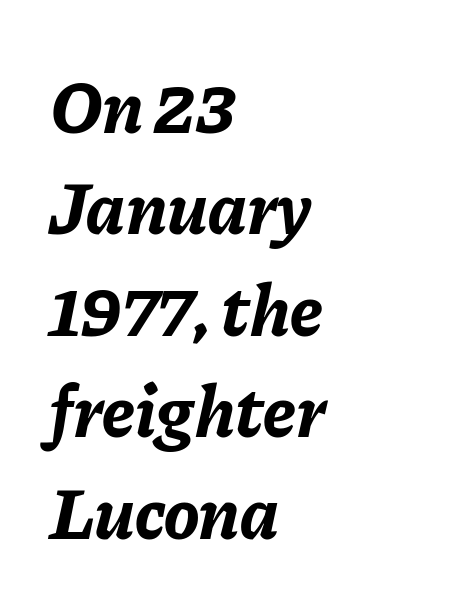
The image shows 74 px bold type, italic (leaning right); set left-aligned, normal line spacing (1.37x), normal letter spacing, not underlined; low stroke contrast and a medium x-height.
